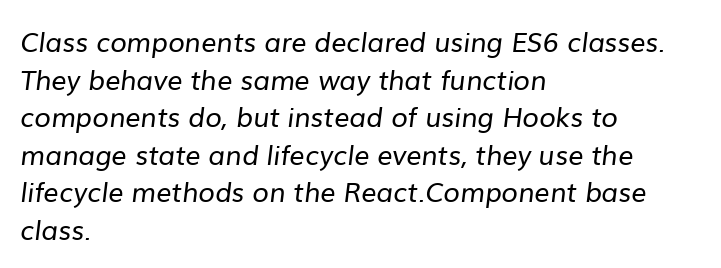
The passage shown has conventional tracking throughout. The lines are quadded left. Bare-footed words on every line. Is there much room between lines? A standard amount, neither cramped nor airy. Weight class: somewhere from thin through regular.
